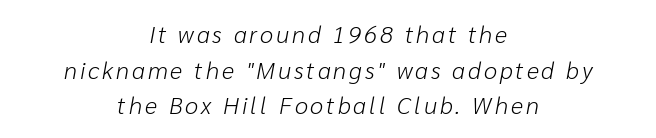
Descenders are the only things crossing below the line. Neither beginnings nor endings align; midpoints do. The whole block is typeset with a tilt. Does the leading feel generous? No, just average. Bold? No — there's no thickening of the strokes.
